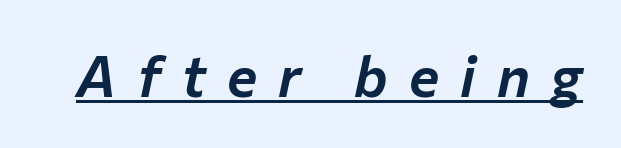
Q: Is the text italic (slanted)? A: Yes, it leans right by about 12 degrees.
Q: Is the text underlined? A: Yes.
Q: Is the spacing between letters normal or unusually wide? A: Unusually wide.
Q: Width (condensed, normal, or wide)? A: Normal.
Q: Stroke contrast? A: Low.
Q: x-height? A: Medium.
Q: Monospaced? A: No.
